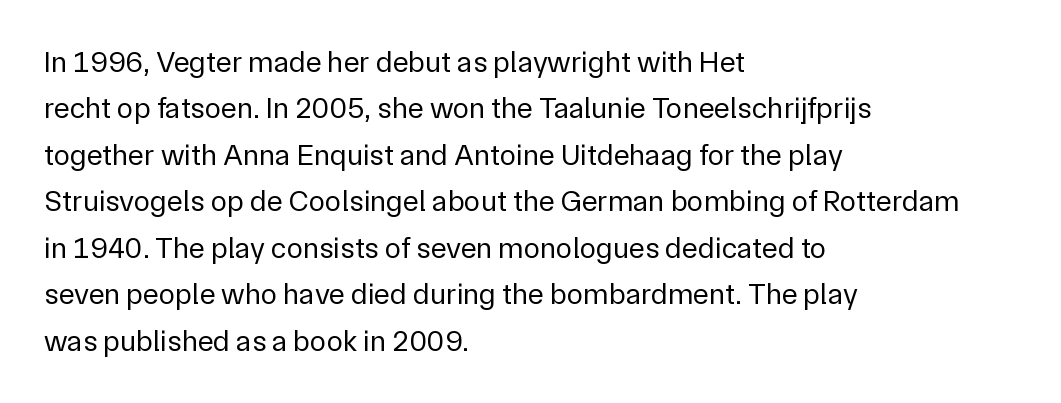
{"serif": "no", "italic": "no", "bold": "no", "weight": "regular", "width": "normal", "stroke_contrast": "low", "x_height": "medium", "monospaced": "no", "underline": "no", "align": "left", "line_spacing": "normal", "line_spacing_ratio": 1.55, "letter_spacing": "normal", "letter_spacing_em": 0.0, "glyph_px": 30}
